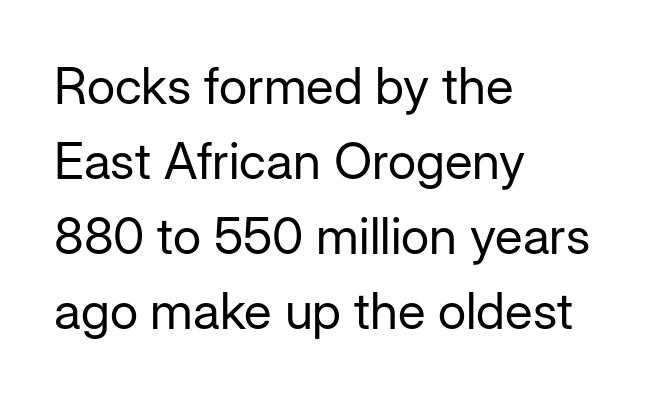
Q: Is the text bold? A: No.
Q: Is the text italic (slanted)? A: No, it is upright.
Q: Is the typeface a serif or a sans-serif typeface? A: Sans-serif.
Q: Is the text underlined? A: No.
Q: How is the paragraph aligned? A: Left-aligned.
Q: Is the spacing between letters normal or unusually wide? A: Normal.
Q: Is the spacing between lines tight, normal or loose? A: Normal.
Q: Width (condensed, normal, or wide)? A: Normal.
Q: Stroke contrast? A: Low.
Q: x-height? A: Medium.
Q: Monospaced? A: No.
